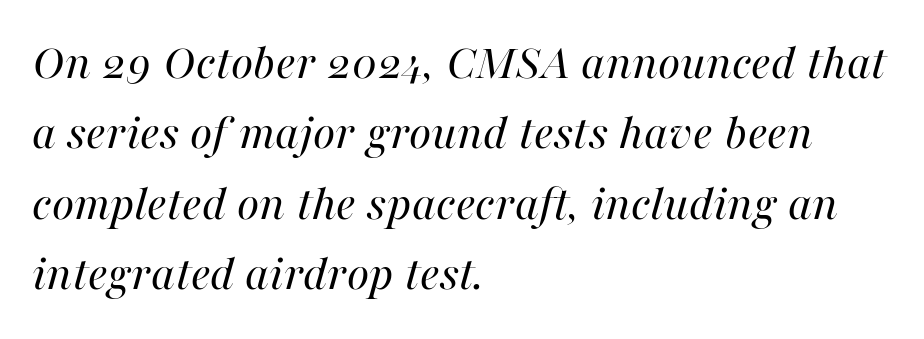
Q: Is the text bold? A: No.
Q: Is the text italic (slanted)? A: Yes, it leans right by about 16 degrees.
Q: Is the text underlined? A: No.
Q: How is the paragraph aligned? A: Left-aligned.
Q: Is the spacing between letters normal or unusually wide? A: Normal.
Q: Is the spacing between lines tight, normal or loose? A: Normal.
Q: Width (condensed, normal, or wide)? A: Normal.
Q: Stroke contrast? A: High.
Q: x-height? A: Medium.
Q: Monospaced? A: No.
